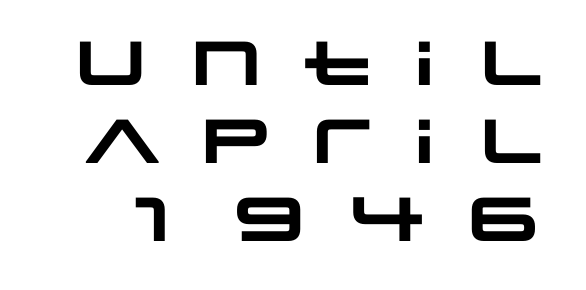
The image shows 62 px heavy, wide sans-serif type; set normal line spacing (1.26x), unusually wide letter spacing (+0.34 em), not underlined; low stroke contrast and a large x-height.
